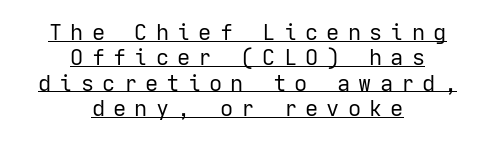
The image shows 22 px text type, upright; set centered, tight line spacing (1.15x), unusually wide letter spacing (+0.37 em), underlined.
